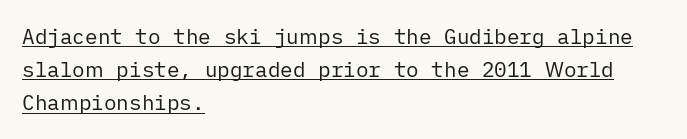
{"italic": "no", "bold": "no", "underline": "yes", "align": "left", "line_spacing": "normal", "line_spacing_ratio": 1.58, "letter_spacing": "normal", "letter_spacing_em": 0.0, "glyph_px": 21}
